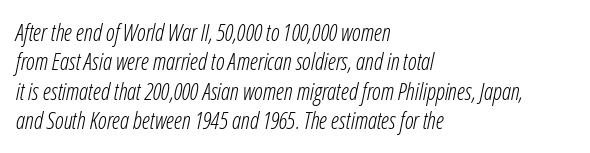
The image shows 23 px text type, italic (leaning right); set left-aligned, normal line spacing (1.28x), normal letter spacing, not underlined.
